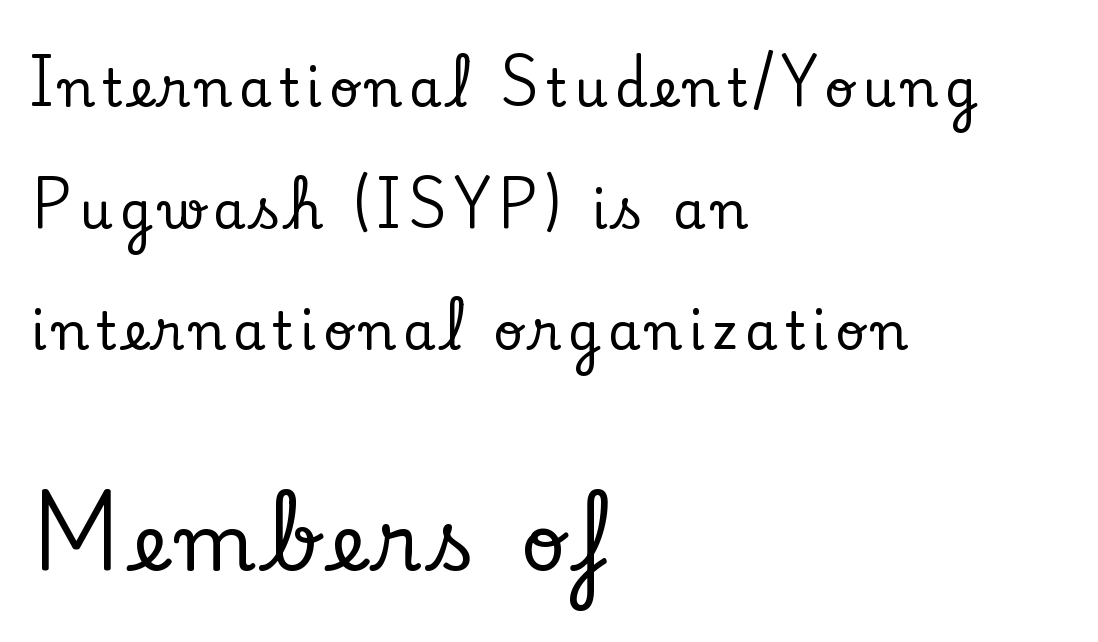
The image shows 78 px text type, upright; set left-aligned, loose line spacing (2.34x), not underlined; the second (bottom) block is 1.5x larger; low stroke contrast and a small x-height.
